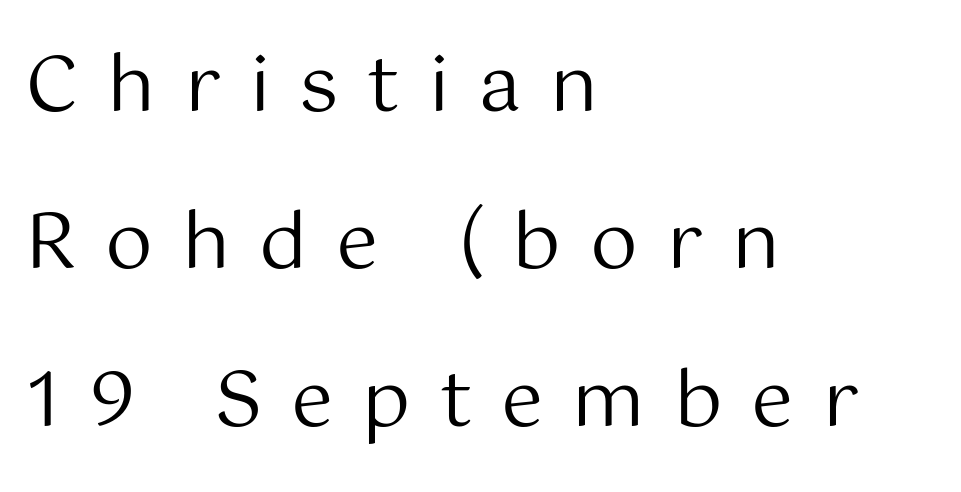
The tracking jumps out immediately: characters are airy and widely separated. You can tell it's not italic because the verticals are truly vertical. Widely set lines give the paragraph a tall, airy silhouette. Look at the bottom of the vertical strokes: they stop flat, with no serifs.
